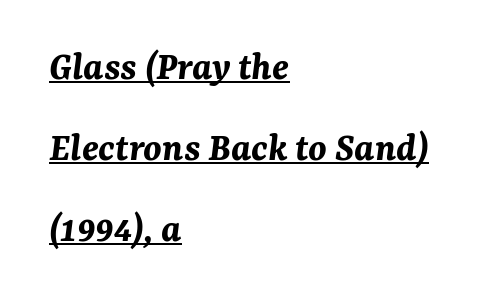
The image shows 41 px bold type, italic (leaning right); set left-aligned, loose line spacing (1.97x), normal letter spacing, underlined; medium stroke contrast and a medium x-height.
